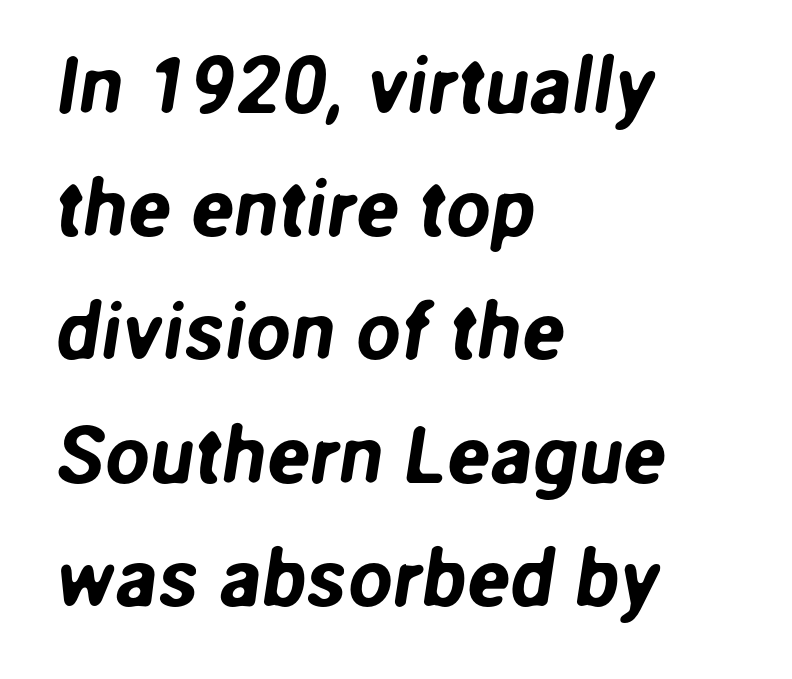
{"serif": "no", "width": "normal", "stroke_contrast": "low", "x_height": "medium", "monospaced": "no", "underline": "no", "align": "left", "line_spacing": "normal", "line_spacing_ratio": 1.54, "letter_spacing": "normal", "letter_spacing_em": 0.0, "glyph_px": 80}
